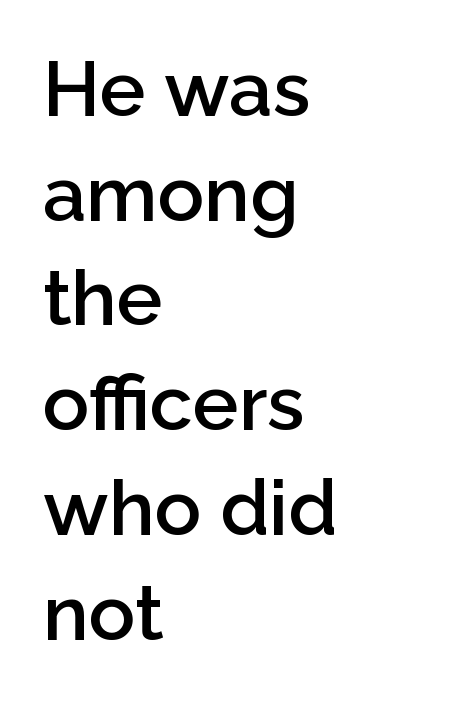
Spacing between characters is what you'd get straight out of the box. The face used here is proportionally spaced, like ordinary book or web type. The space beneath each line is pristine and unruled. The passage is arranged the way most books set body copy — flush left.
